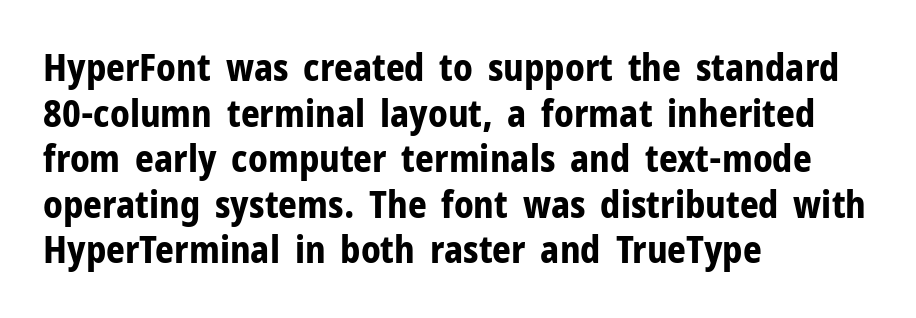
Q: Is the text bold? A: Yes.
Q: Is the text italic (slanted)? A: No, it is upright.
Q: Is the typeface a serif or a sans-serif typeface? A: Sans-serif.
Q: Is the text underlined? A: No.
Q: How is the paragraph aligned? A: Left-aligned.
Q: Is the spacing between letters normal or unusually wide? A: Normal.
Q: Width (condensed, normal, or wide)? A: Normal.
Q: Stroke contrast? A: Low.
Q: x-height? A: Medium.
Q: Monospaced? A: No.
